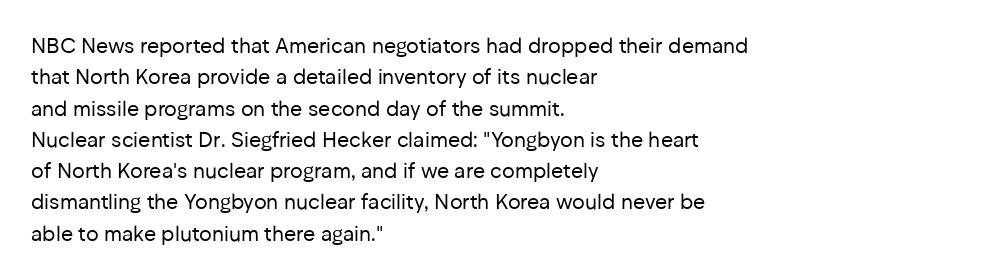
Ordinary non-slanted type is in use. Honestly, the row spacing looks completely unremarkable. These lines keep a tight, regular rhythm from letter to letter. These lines stack with their left ends in a neat column.
